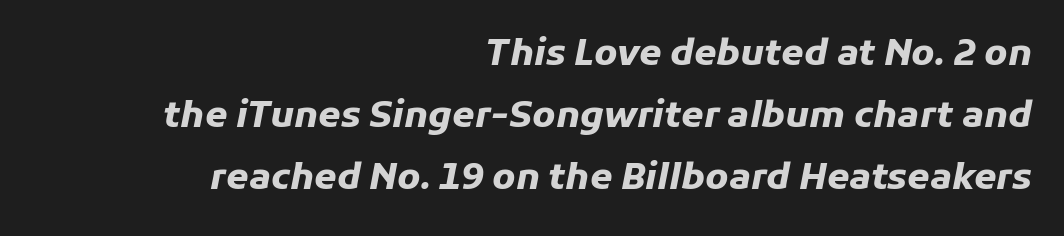
The image shows 36 px heavy type, italic (leaning right); set right-aligned, line spacing 1.72x, normal letter spacing, not underlined; low stroke contrast and a medium x-height.
